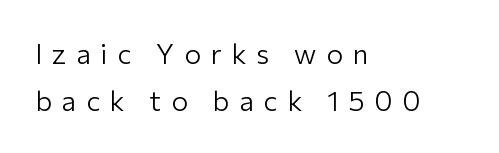
The image shows 28 px light sans-serif type, upright; set left-aligned, normal line spacing (1.69x), unusually wide letter spacing (+0.35 em), not underlined; low stroke contrast and a medium x-height.
